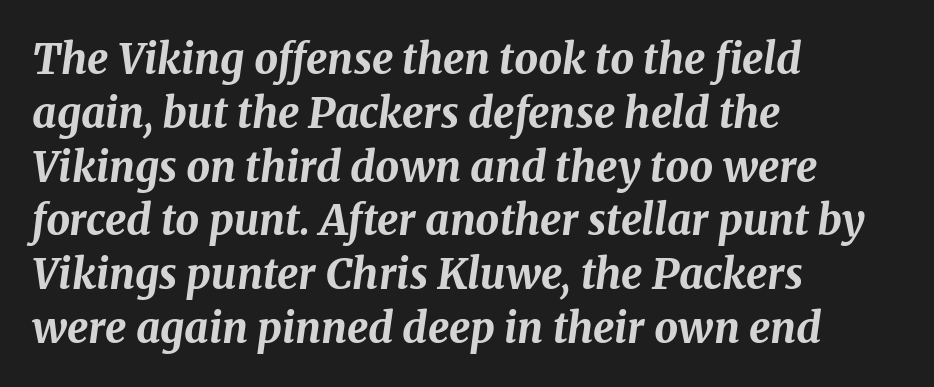
{"italic": "yes", "lean": "right", "slant_degrees": 8, "bold": "yes", "weight": "bold", "width": "normal", "stroke_contrast": "medium", "x_height": "medium", "monospaced": "no", "underline": "no", "align": "left", "line_spacing": "normal", "line_spacing_ratio": 1.28, "letter_spacing": "normal", "letter_spacing_em": 0.0, "glyph_px": 42}
